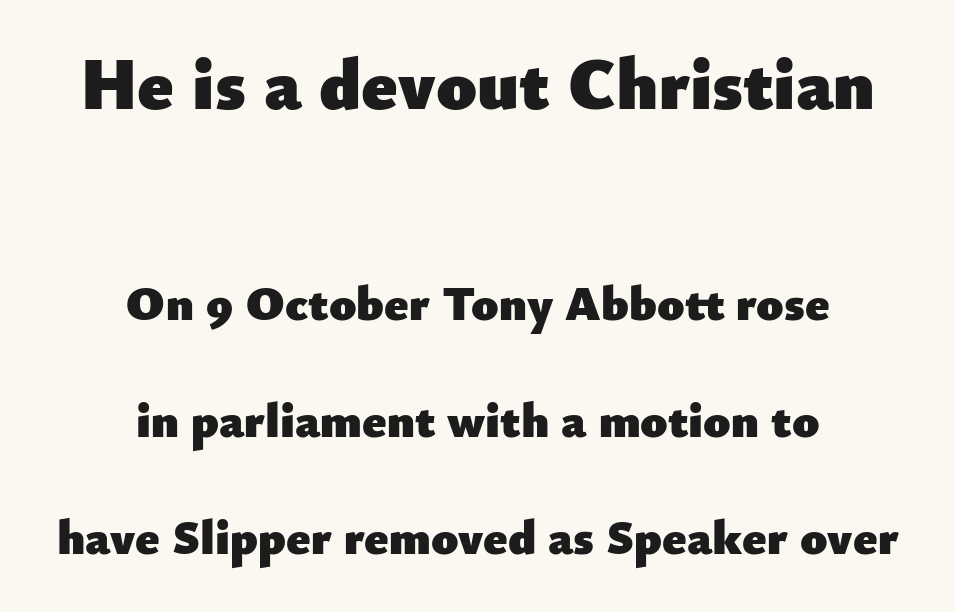
{"serif": "no", "italic": "no", "bold": "yes", "weight": "heavy", "width": "normal", "stroke_contrast": "low", "x_height": "small", "monospaced": "no", "underline": "no", "align": "center", "line_spacing": "loose", "line_spacing_ratio": 2.39, "letter_spacing": "normal", "letter_spacing_em": 0.0, "larger_block": "first", "size_ratio": 1.49, "glyph_px": 73}
